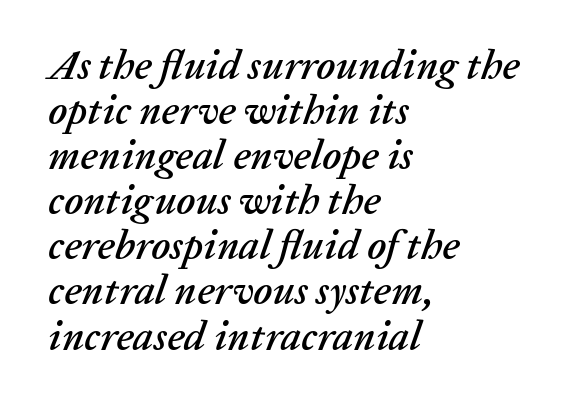
{"italic": "yes", "lean": "right", "slant_degrees": 20, "width": "normal", "stroke_contrast": "low", "x_height": "medium", "monospaced": "no", "underline": "no", "align": "left", "line_spacing": "tight", "line_spacing_ratio": 1.1, "letter_spacing": "normal", "letter_spacing_em": 0.0, "glyph_px": 41}
